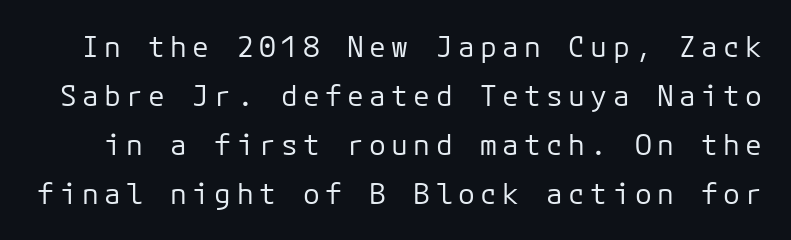
The image shows 28 px regular-weight sans-serif type, upright; set line spacing 1.75x, not underlined; low stroke contrast and a medium x-height.
